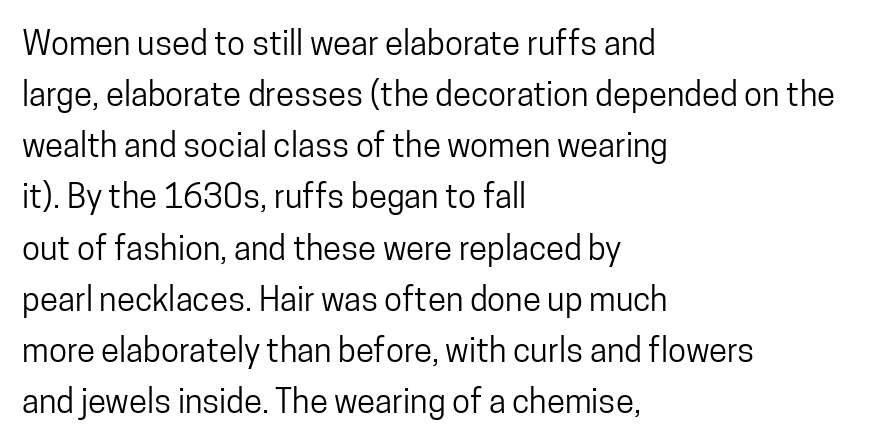
A clean baseline with only descenders dipping below it. Is the block centered? No — it sits flush against the left margin. How are the letters spaced? Ordinarily, with no added tracking. Italic: no, the glyphs are upright roman. The font family rendered here belongs to the sans-serif group.
